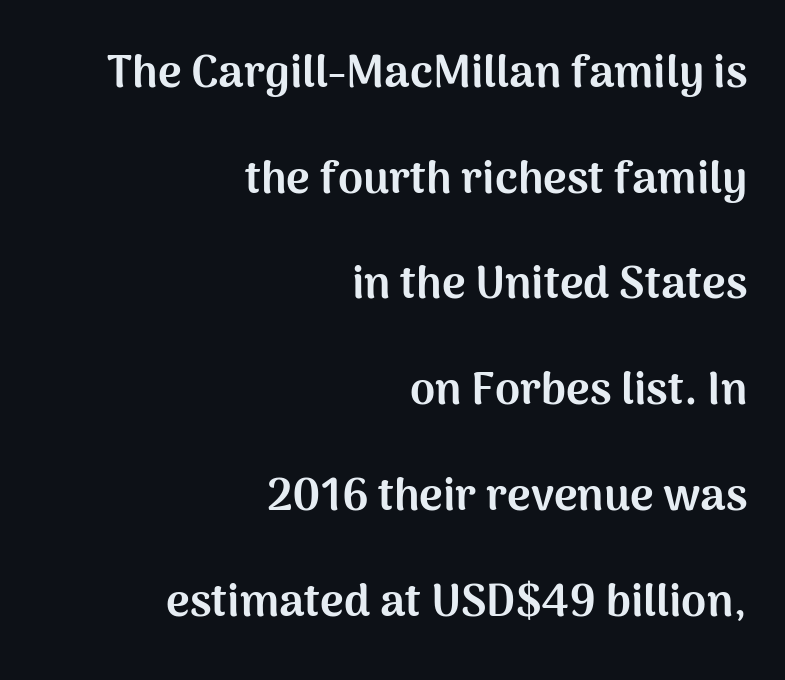
The image shows 45 px bold sans-serif type, upright; set right-aligned, loose line spacing (2.35x), normal letter spacing, not underlined; medium stroke contrast and a medium x-height.
